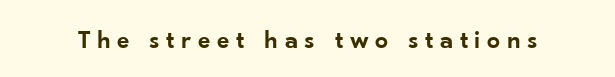
The image shows 26 px text type, upright; set unusually wide letter spacing (+0.25 em), not underlined.
